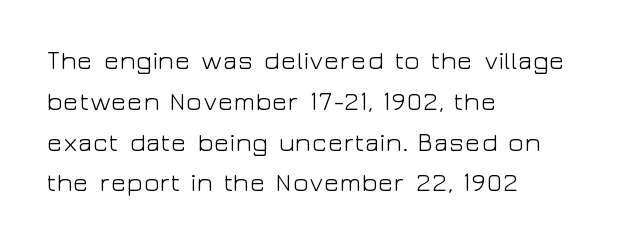
The gap between lines stays unmarked. No extra tracking has been applied to these lines. Does the leading feel generous? No, just average. Short and long lines alike share a common starting point at left.
